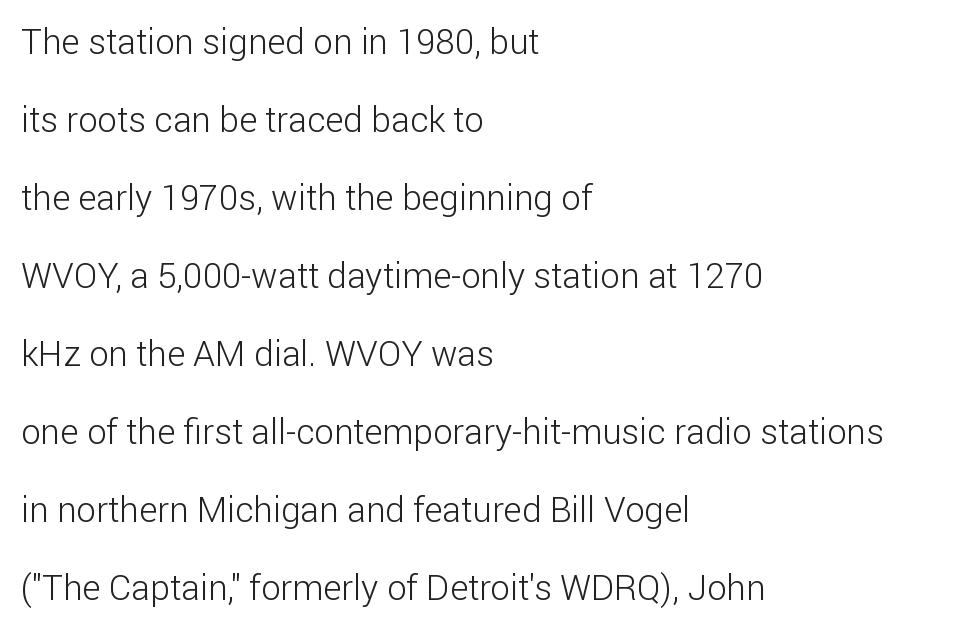
{"serif": "no", "italic": "no", "bold": "no", "weight": "light", "width": "normal", "stroke_contrast": "low", "x_height": "medium", "monospaced": "no", "underline": "no", "align": "left", "line_spacing": "loose", "line_spacing_ratio": 2.23, "letter_spacing": "normal", "letter_spacing_em": 0.0, "glyph_px": 35}
